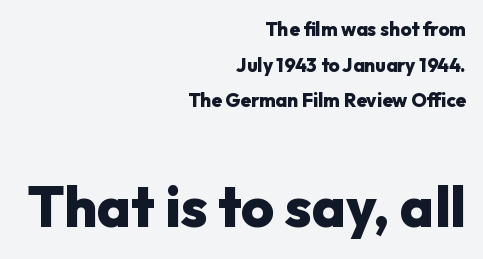
Q: Is the text bold? A: Yes.
Q: Is the text italic (slanted)? A: No, it is upright.
Q: Is the typeface a serif or a sans-serif typeface? A: Sans-serif.
Q: Is the text underlined? A: No.
Q: How is the paragraph aligned? A: Right-aligned.
Q: Is the spacing between letters normal or unusually wide? A: Normal.
Q: Which block of text is set in a larger size, the first (top) or the second (bottom)? A: The second (bottom) one.
Q: Width (condensed, normal, or wide)? A: Normal.
Q: Stroke contrast? A: Low.
Q: x-height? A: Medium.
Q: Monospaced? A: No.
